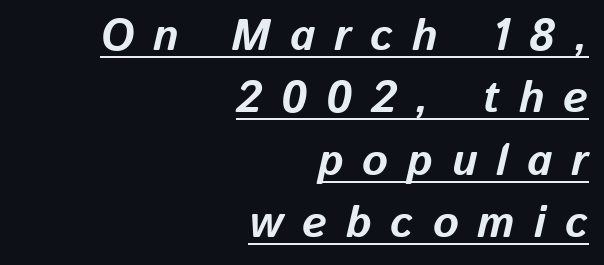
Reading down the column, the eye jumps a familiar distance to each next line. The rendering inserts visible extra space after every character. The glyphs are accompanied by a horizontal stroke just below them. The font's italic variant was chosen for this text. Line ends are locked; line starts wander.
